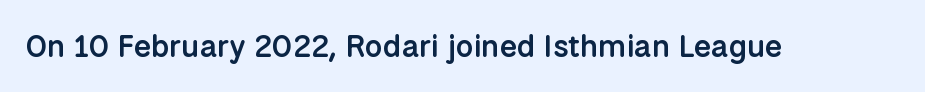
The image shows 31 px semibold sans-serif type, upright; set normal letter spacing, not underlined; low stroke contrast and a medium x-height.
